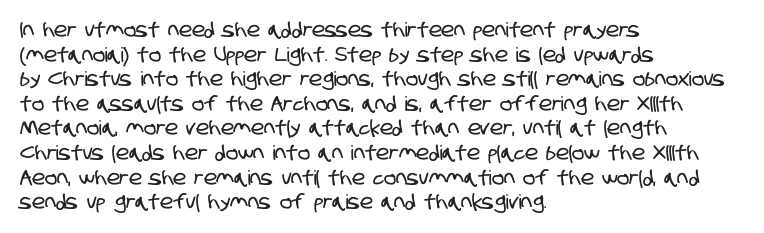
{"underline": "no", "align": "left", "line_spacing_ratio": 1.23, "letter_spacing": "normal", "letter_spacing_em": 0.0, "glyph_px": 20}
